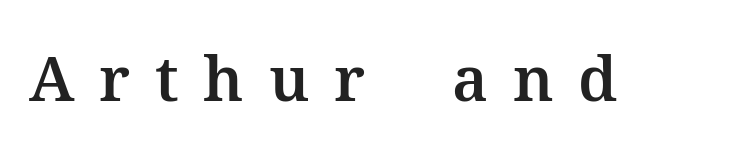
Q: Is the text italic (slanted)? A: No, it is upright.
Q: Is the typeface a serif or a sans-serif typeface? A: Serif.
Q: Is the text underlined? A: No.
Q: Is the spacing between letters normal or unusually wide? A: Unusually wide.
Q: Width (condensed, normal, or wide)? A: Normal.
Q: Stroke contrast? A: Medium.
Q: x-height? A: Medium.
Q: Monospaced? A: No.
